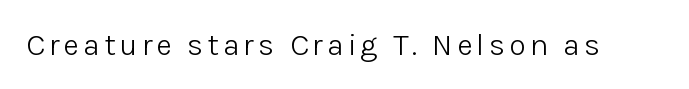
The image shows 31 px light sans-serif type, upright; set not underlined; low stroke contrast and a medium x-height.
